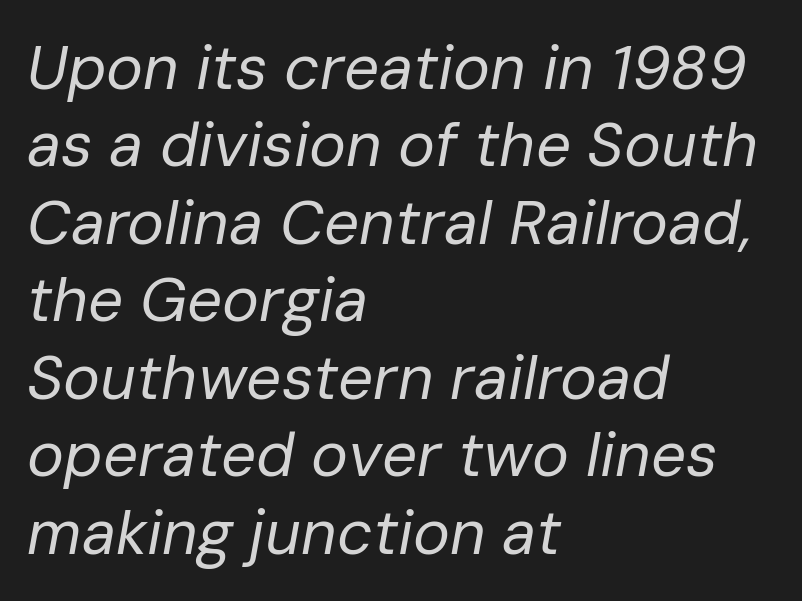
{"italic": "yes", "lean": "right", "slant_degrees": 10, "bold": "no", "weight": "regular", "width": "normal", "stroke_contrast": "low", "x_height": "medium", "monospaced": "no", "underline": "no", "align": "left", "line_spacing": "normal", "line_spacing_ratio": 1.25, "letter_spacing": "normal", "letter_spacing_em": 0.0, "glyph_px": 62}
